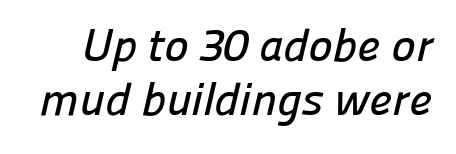
Think of a printed novel: that variable character pitch is what you see here. Each row of text sits above clean, open space. Letter spacing: default. This sample uses a sans-serif face.
